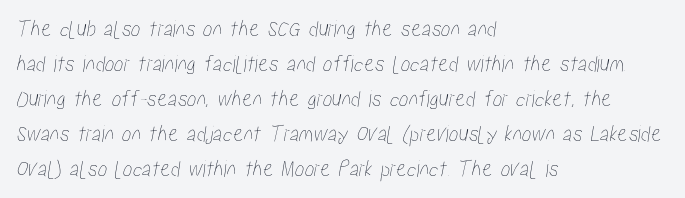
Students, note that the glyphs here touch the page at normal intervals. Left-aligned paragraph, ragged on the right. Check the space under the baseline: it is left empty. Notice how descenders clear the ascenders below comfortably — that's standard leading.
